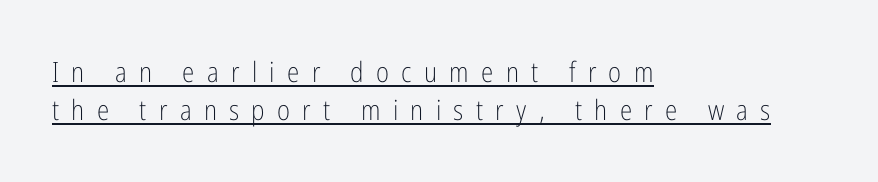
Observe the wide spacing: letters keep a clear distance from each other. Each stroke keeps to a modest, everyday thickness or less. Nope, not italic — everything's standing straight. Here the designer chose a conventional face with non-uniform glyph widths. Classification — sans serif.
